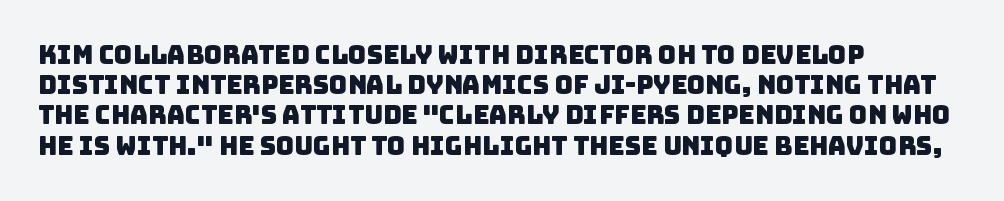
In terms of letterspacing, this is plain default setting. Check under the words: just untouched page. The paragraph shown leans on its left margin.
